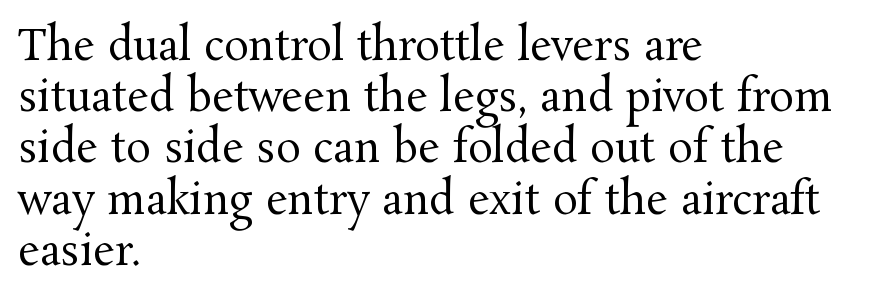
{"serif": "yes", "italic": "no", "bold": "no", "weight": "regular", "width": "normal", "stroke_contrast": "medium", "x_height": "medium", "monospaced": "no", "underline": "no", "align": "left", "line_spacing_ratio": 1.22, "letter_spacing": "normal", "letter_spacing_em": 0.0, "glyph_px": 42}
